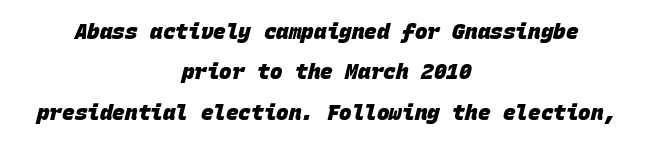
{"bold": "yes", "underline": "no", "align": "center", "line_spacing": "loose", "line_spacing_ratio": 1.92, "letter_spacing": "normal", "letter_spacing_em": 0.0, "glyph_px": 21}
